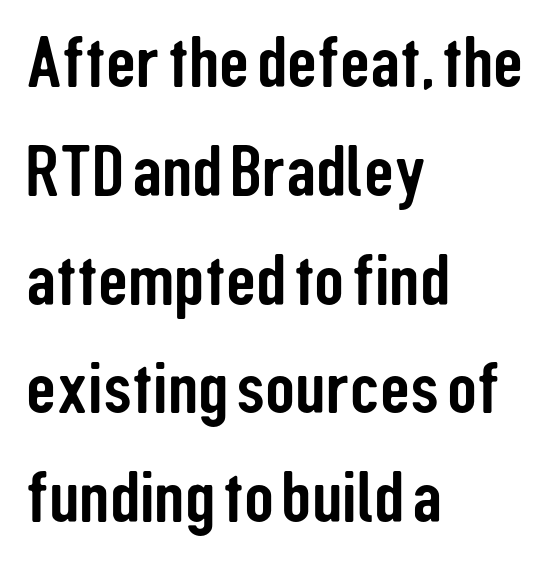
Q: Is the text italic (slanted)? A: No, it is upright.
Q: Is the typeface a serif or a sans-serif typeface? A: Sans-serif.
Q: Is the text underlined? A: No.
Q: How is the paragraph aligned? A: Left-aligned.
Q: Is the spacing between letters normal or unusually wide? A: Normal.
Q: Is the spacing between lines tight, normal or loose? A: Normal.
Q: Width (condensed, normal, or wide)? A: Condensed.
Q: Stroke contrast? A: Low.
Q: x-height? A: Medium.
Q: Monospaced? A: No.
